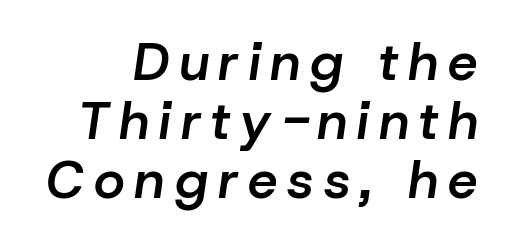
The rendering applies a slant to the glyphs. Every letter is mildly thick-stroked: semibold rather than bold. Leading: reduced. Proportional: the letters do not fall into vertical columns.
